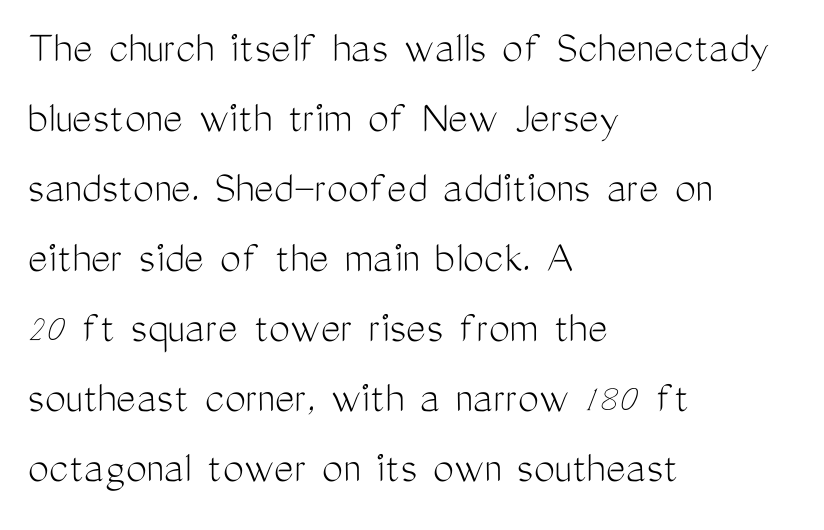
No letter is thick-stroked: the sample isn't bold. Observe the ordinary spacing: letters are neighbours, not strangers. Underlining? Definitely not there. These lines sit exactly where default settings would place them. The type family on display is of the sans-serif kind.
